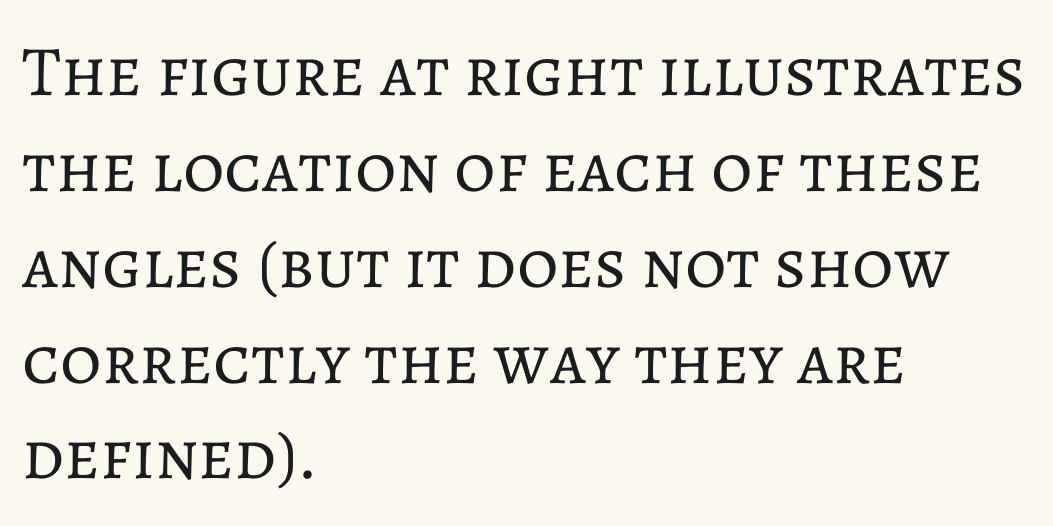
Q: Is the text bold? A: No.
Q: Is the text italic (slanted)? A: No, it is upright.
Q: Is the text underlined? A: No.
Q: How is the paragraph aligned? A: Left-aligned.
Q: Is the spacing between letters normal or unusually wide? A: Normal.
Q: Is the spacing between lines tight, normal or loose? A: Normal.
Q: Width (condensed, normal, or wide)? A: Normal.
Q: Stroke contrast? A: Low.
Q: x-height? A: Medium.
Q: Monospaced? A: No.
